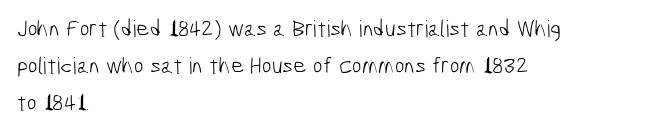
Default kerning and tracking; the words read as compact shapes. A typesetter would call this leading conventional body-copy spacing. Weight: in the light-to-regular range. Horizontally, the lines are justified to the leading edge only. The passage shown is not underscored anywhere.
